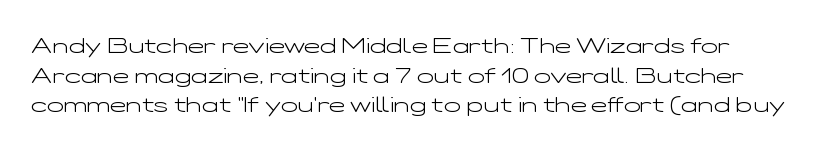
Q: Is the text bold? A: No.
Q: Is the text italic (slanted)? A: No, it is upright.
Q: Is the text underlined? A: No.
Q: Is the spacing between letters normal or unusually wide? A: Normal.
Q: Is the spacing between lines tight, normal or loose? A: Normal.
